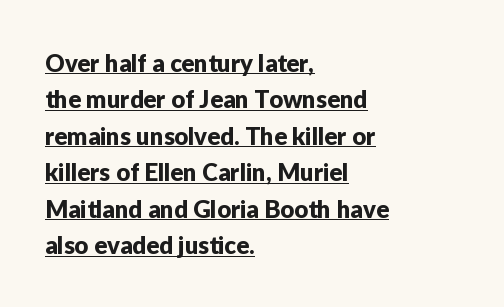
{"italic": "no", "underline": "yes", "align": "left", "line_spacing": "normal", "line_spacing_ratio": 1.52, "letter_spacing": "normal", "letter_spacing_em": 0.0, "glyph_px": 24}
